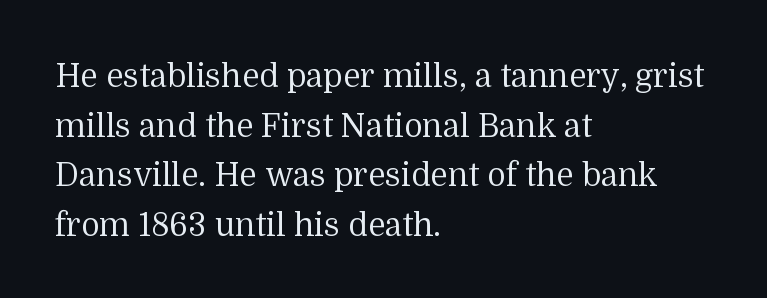
The image shows 32 px regular-weight serif type, upright; set left-aligned, normal line spacing (1.55x), normal letter spacing, not underlined; medium stroke contrast and a medium x-height.
